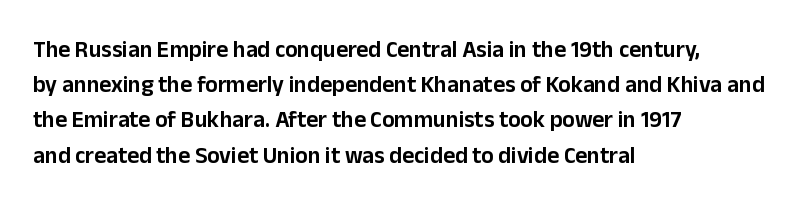
The image shows 23 px text type, upright; set left-aligned, normal line spacing (1.53x), normal letter spacing, not underlined.
